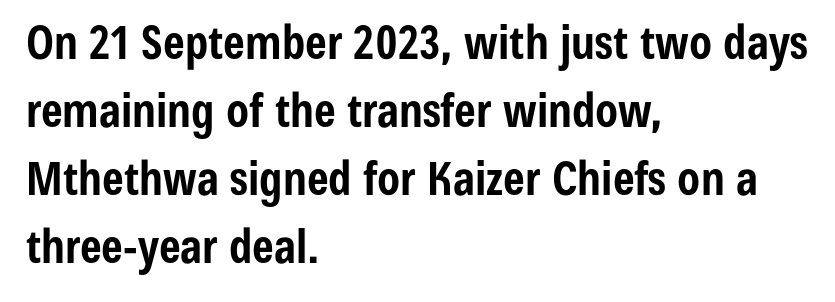
{"serif": "no", "italic": "no", "bold": "yes", "weight": "bold", "width": "condensed", "stroke_contrast": "low", "x_height": "medium", "monospaced": "no", "underline": "no", "align": "left", "line_spacing": "normal", "line_spacing_ratio": 1.48, "letter_spacing": "normal", "letter_spacing_em": 0.0, "glyph_px": 46}
